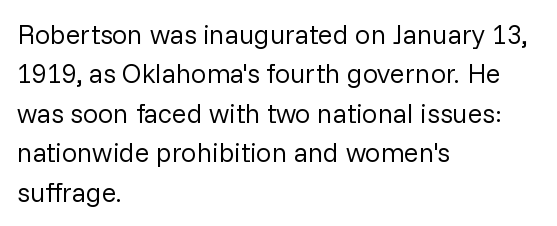
Q: Is the text bold? A: No.
Q: Is the text italic (slanted)? A: No, it is upright.
Q: Is the text underlined? A: No.
Q: How is the paragraph aligned? A: Left-aligned.
Q: Is the spacing between letters normal or unusually wide? A: Normal.
Q: Is the spacing between lines tight, normal or loose? A: Normal.
